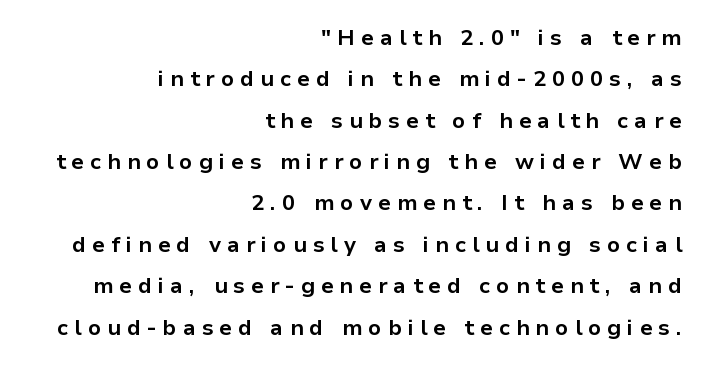
{"italic": "no", "bold": "yes", "underline": "no", "align": "right", "line_spacing_ratio": 1.88, "letter_spacing": "wide", "letter_spacing_em": 0.27, "glyph_px": 22}
